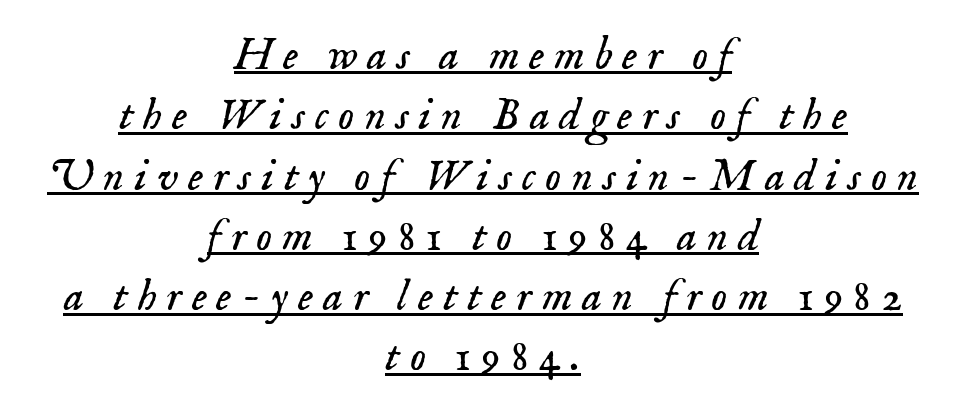
Q: Is the text bold? A: No.
Q: Is the text italic (slanted)? A: Yes, it leans right by about 18 degrees.
Q: Is the typeface a serif or a sans-serif typeface? A: Serif.
Q: Is the text underlined? A: Yes.
Q: How is the paragraph aligned? A: Centered.
Q: Is the spacing between letters normal or unusually wide? A: Unusually wide.
Q: Is the spacing between lines tight, normal or loose? A: Normal.
Q: Width (condensed, normal, or wide)? A: Normal.
Q: Stroke contrast? A: Low.
Q: x-height? A: Small.
Q: Monospaced? A: No.
